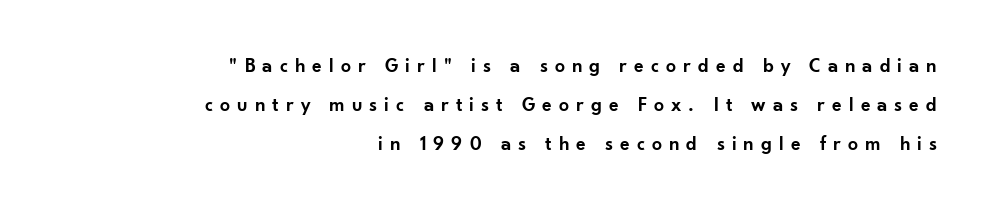
What stands out about the letter spacing? Its width — letters are far apart. The designer dialed line spacing up above the default. This sample uses an upright cut, with every glyph sitting square on the baseline. A clean baseline with only descenders dipping below it.
